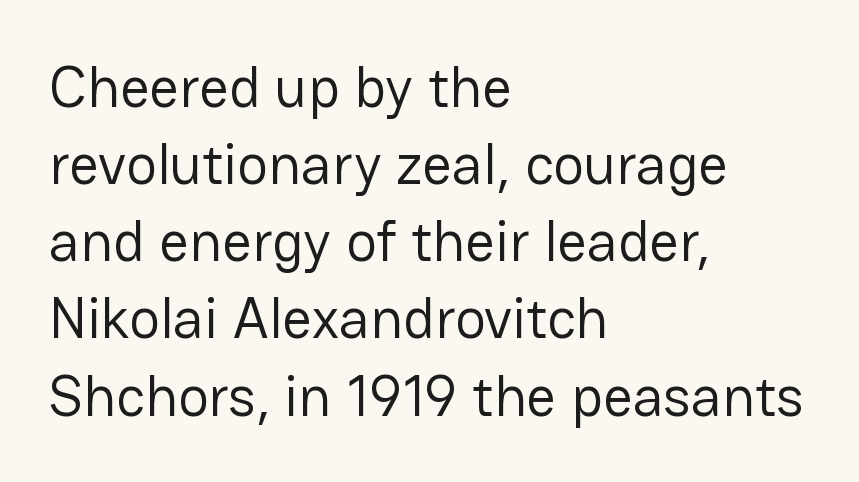
Q: Is the text bold? A: No.
Q: Is the text italic (slanted)? A: No, it is upright.
Q: Is the typeface a serif or a sans-serif typeface? A: Sans-serif.
Q: Is the text underlined? A: No.
Q: How is the paragraph aligned? A: Left-aligned.
Q: Is the spacing between letters normal or unusually wide? A: Normal.
Q: Is the spacing between lines tight, normal or loose? A: Normal.
Q: Width (condensed, normal, or wide)? A: Normal.
Q: Stroke contrast? A: Low.
Q: x-height? A: Medium.
Q: Monospaced? A: No.
